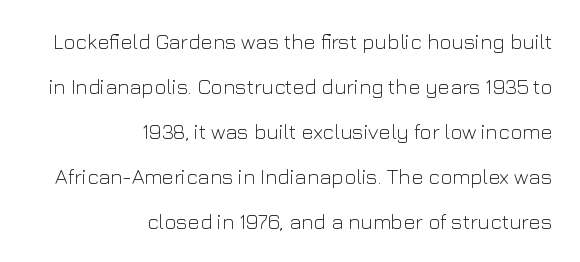
A typesetter would call this leading open, well beyond the default. Posture: straight, roman, zero tilt. Glance below the letters and you will spot only blank space. Think standard paragraph weight, or any step lighter than that.
